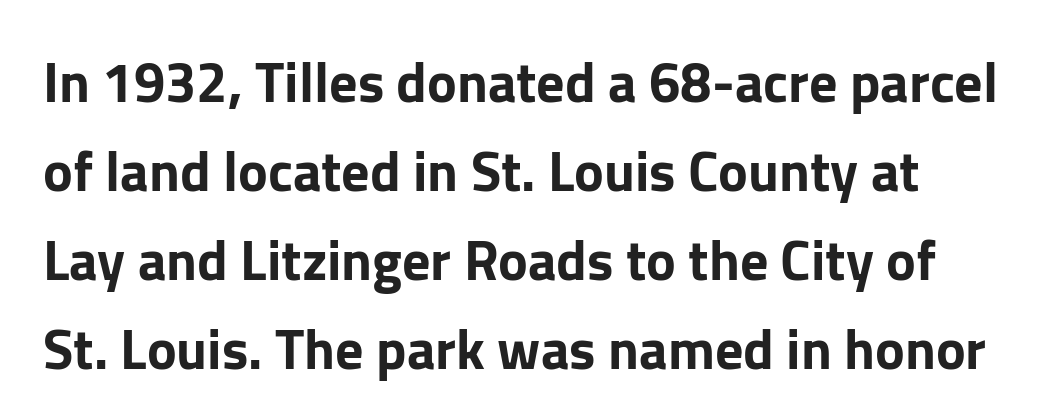
Q: Is the text italic (slanted)? A: No, it is upright.
Q: Is the typeface a serif or a sans-serif typeface? A: Sans-serif.
Q: Is the text underlined? A: No.
Q: Is the spacing between letters normal or unusually wide? A: Normal.
Q: Is the spacing between lines tight, normal or loose? A: Normal.
Q: Width (condensed, normal, or wide)? A: Normal.
Q: Stroke contrast? A: Low.
Q: x-height? A: Medium.
Q: Monospaced? A: No.
